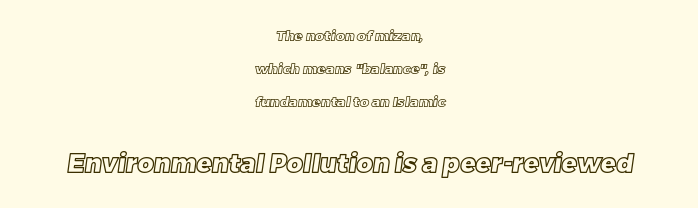
The image shows 25 px text type; set centered, loose line spacing (2.37x), normal letter spacing, not underlined; the second (bottom) block is 1.79x larger.
